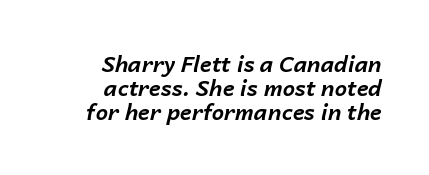
{"italic": "yes", "lean": "right", "slant_degrees": 14, "bold": "yes", "underline": "no", "align": "right", "line_spacing": "tight", "line_spacing_ratio": 1.1, "letter_spacing": "normal", "letter_spacing_em": 0.0, "glyph_px": 22}
